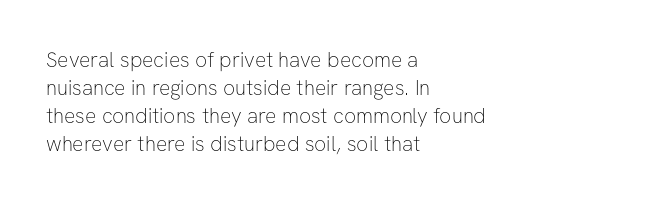
Q: Is the text bold? A: No.
Q: Is the text italic (slanted)? A: No, it is upright.
Q: Is the text underlined? A: No.
Q: How is the paragraph aligned? A: Left-aligned.
Q: Is the spacing between letters normal or unusually wide? A: Normal.
Q: Is the spacing between lines tight, normal or loose? A: Normal.
